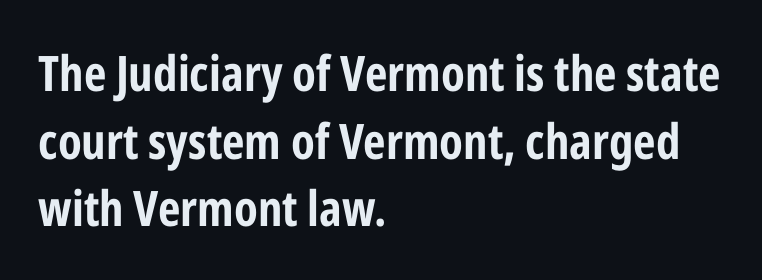
Q: Is the text bold? A: Yes.
Q: Is the text italic (slanted)? A: No, it is upright.
Q: Is the typeface a serif or a sans-serif typeface? A: Sans-serif.
Q: Is the text underlined? A: No.
Q: How is the paragraph aligned? A: Left-aligned.
Q: Is the spacing between letters normal or unusually wide? A: Normal.
Q: Is the spacing between lines tight, normal or loose? A: Normal.
Q: Width (condensed, normal, or wide)? A: Condensed.
Q: Stroke contrast? A: Low.
Q: x-height? A: Medium.
Q: Monospaced? A: No.
